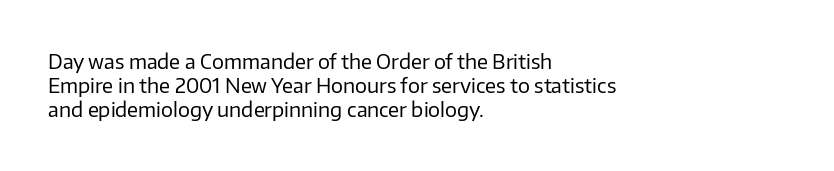
Q: Is the text bold? A: No.
Q: Is the text italic (slanted)? A: No, it is upright.
Q: Is the text underlined? A: No.
Q: How is the paragraph aligned? A: Left-aligned.
Q: Is the spacing between letters normal or unusually wide? A: Normal.
